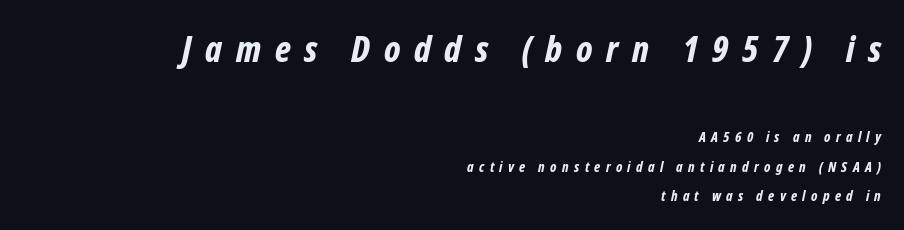
Q: Is the text bold? A: Yes.
Q: Is the text italic (slanted)? A: Yes, it leans right by about 12 degrees.
Q: Is the text underlined? A: No.
Q: How is the paragraph aligned? A: Right-aligned.
Q: Is the spacing between letters normal or unusually wide? A: Unusually wide.
Q: Is the spacing between lines tight, normal or loose? A: Loose.
Q: Which block of text is set in a larger size, the first (top) or the second (bottom)? A: The first (top) one.
Q: Width (condensed, normal, or wide)? A: Condensed.
Q: Stroke contrast? A: Low.
Q: x-height? A: Medium.
Q: Monospaced? A: No.
